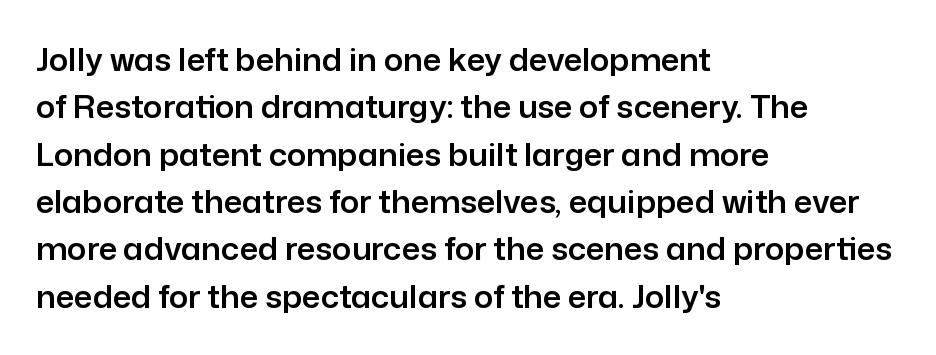
Q: Is the text italic (slanted)? A: No, it is upright.
Q: Is the typeface a serif or a sans-serif typeface? A: Sans-serif.
Q: Is the text underlined? A: No.
Q: How is the paragraph aligned? A: Left-aligned.
Q: Is the spacing between letters normal or unusually wide? A: Normal.
Q: Is the spacing between lines tight, normal or loose? A: Normal.
Q: Width (condensed, normal, or wide)? A: Normal.
Q: Stroke contrast? A: Low.
Q: x-height? A: Medium.
Q: Monospaced? A: No.
